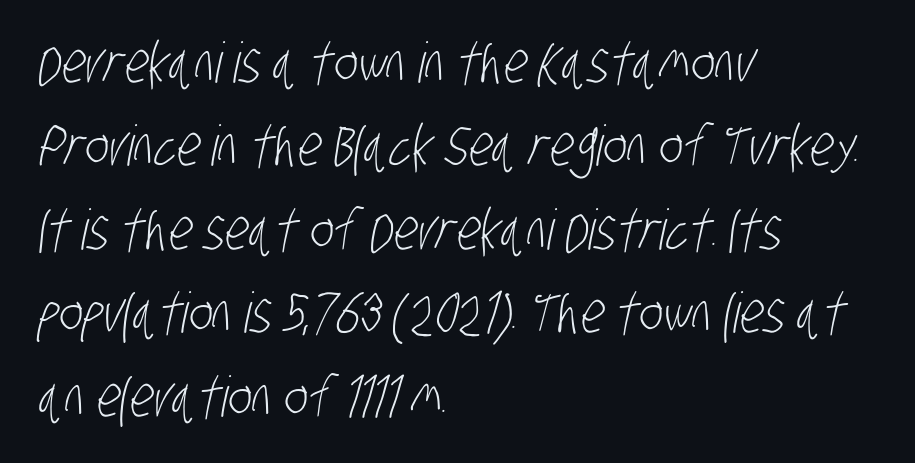
Q: Is the text bold? A: No.
Q: Is the typeface a serif or a sans-serif typeface? A: Sans-serif.
Q: Is the text underlined? A: No.
Q: How is the paragraph aligned? A: Left-aligned.
Q: Is the spacing between letters normal or unusually wide? A: Normal.
Q: Is the spacing between lines tight, normal or loose? A: Normal.
Q: Width (condensed, normal, or wide)? A: Condensed.
Q: Stroke contrast? A: Low.
Q: x-height? A: Large.
Q: Monospaced? A: No.
